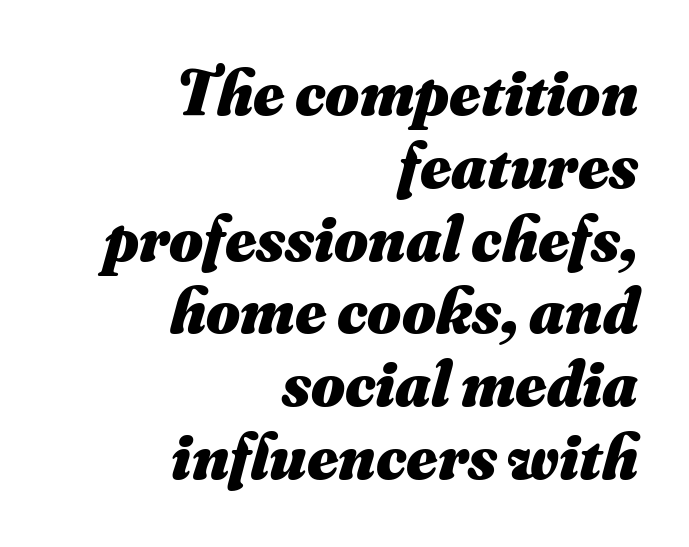
The image shows 65 px heavy type, italic (leaning right); set right-aligned, tight line spacing (1.12x), normal letter spacing, not underlined; medium stroke contrast and a small x-height.
